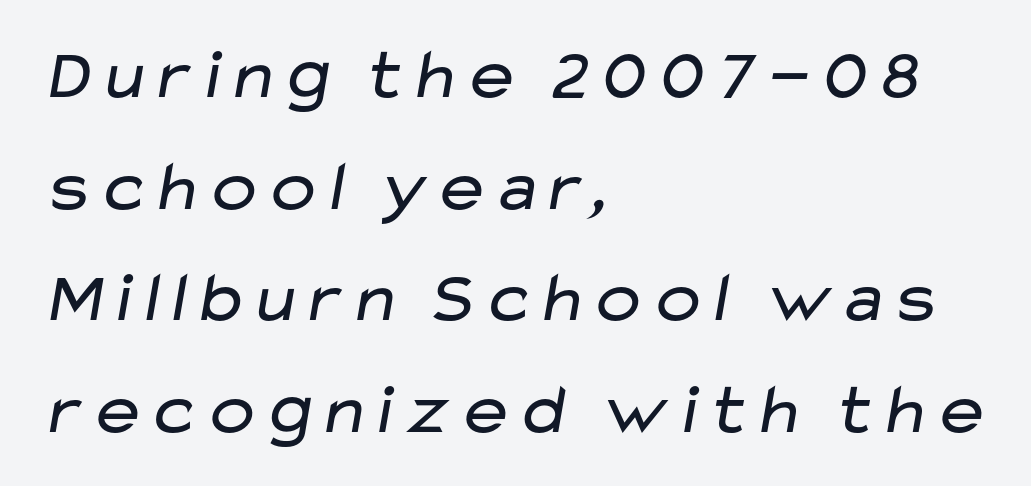
This rendering employs a face without finishing strokes, i.e., a sans-serif. Varying glyph widths throughout — classic text-font behaviour. The strip under each line holds only bare page. Left-aligned paragraph, ragged on the right.
